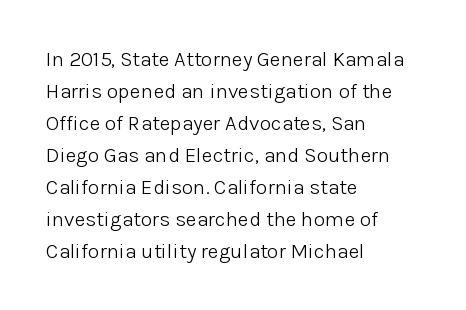
The image shows 21 px text type, upright; set left-aligned, normal line spacing (1.52x), normal letter spacing, not underlined.
